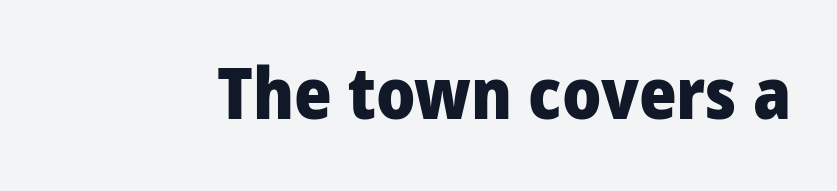
The image shows 72 px heavy, condensed sans-serif type, upright; set normal letter spacing, not underlined; low stroke contrast and a large x-height.
